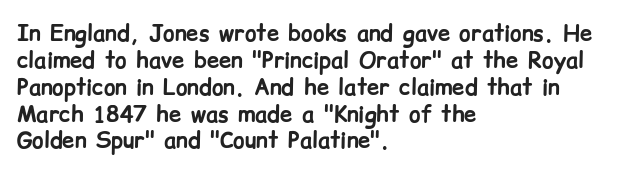
A typesetter would mark this as roman, not italic. What stands out about the letter spacing? Nothing — it is the standard amount. The baseline area is clear. Caption: bold face, heavy strokes.
